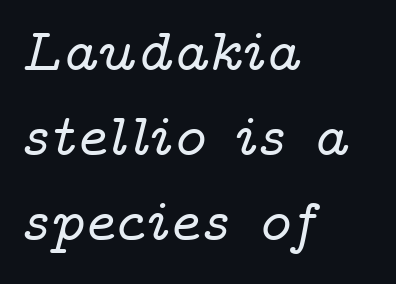
The image shows 60 px wide serif type, italic (leaning right); set left-aligned, normal line spacing (1.42x), normal letter spacing, not underlined; low stroke contrast and a medium x-height.
